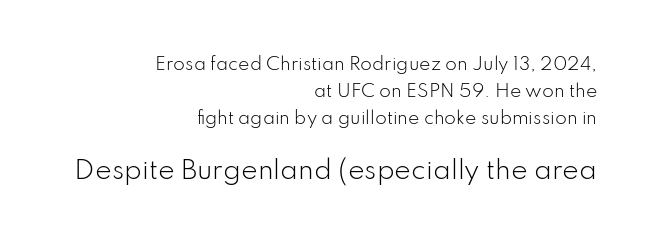
The line texture is even and compact thanks to regular tracking. The composition opens small and finishes big. Summary of vertical rhythm: regular, with standard interline spacing. The rag falls on the left side of this text block. Clear beneath every line of the passage. A typesetter would mark this as roman, not italic.
